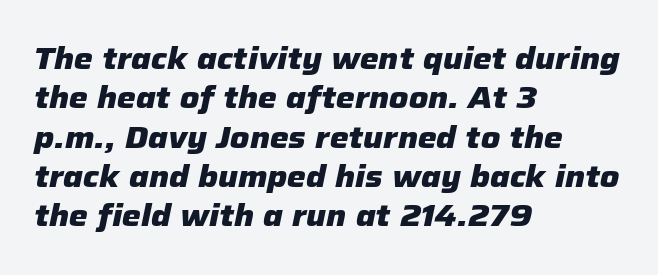
The image shows 30 px heavy type, italic (leaning right); set left-aligned, normal line spacing (1.31x), normal letter spacing, not underlined; low stroke contrast and a medium x-height.
